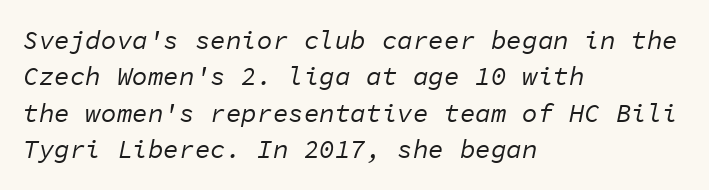
Q: Is the text bold? A: No.
Q: Is the text italic (slanted)? A: Yes, it leans right by about 11 degrees.
Q: Is the text underlined? A: No.
Q: How is the paragraph aligned? A: Left-aligned.
Q: Is the spacing between letters normal or unusually wide? A: Normal.
Q: Is the spacing between lines tight, normal or loose? A: Normal.
